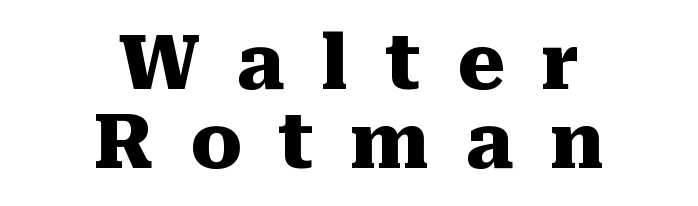
Q: Is the text bold? A: Yes.
Q: Is the text italic (slanted)? A: No, it is upright.
Q: Is the typeface a serif or a sans-serif typeface? A: Serif.
Q: Is the text underlined? A: No.
Q: How is the paragraph aligned? A: Centered.
Q: Is the spacing between letters normal or unusually wide? A: Unusually wide.
Q: Is the spacing between lines tight, normal or loose? A: Tight.
Q: Width (condensed, normal, or wide)? A: Normal.
Q: Stroke contrast? A: Medium.
Q: x-height? A: Medium.
Q: Monospaced? A: No.
